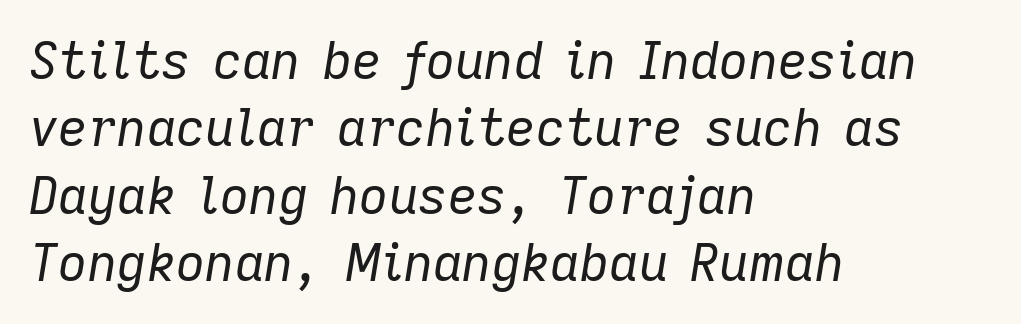
{"italic": "yes", "lean": "right", "slant_degrees": 9, "bold": "no", "weight": "regular", "width": "normal", "stroke_contrast": "low", "x_height": "medium", "monospaced": "no", "underline": "no", "align": "left", "line_spacing": "normal", "line_spacing_ratio": 1.32, "letter_spacing": "normal", "letter_spacing_em": 0.0, "glyph_px": 51}
